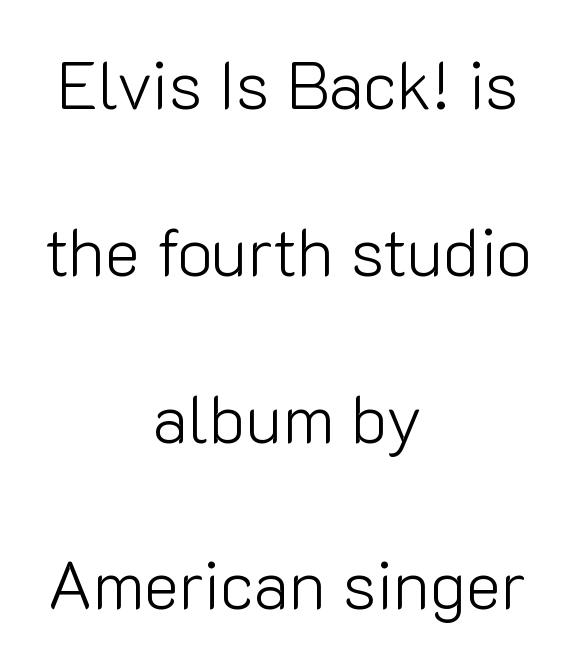
This sample uses plain, unmodified letter spacing. Note the varied advance widths — an 'i' is clearly narrower than an 'm'. The area under the type is left untouched. The designer dialed line spacing up above the default. Line starts and ends both wander, symmetrically.
